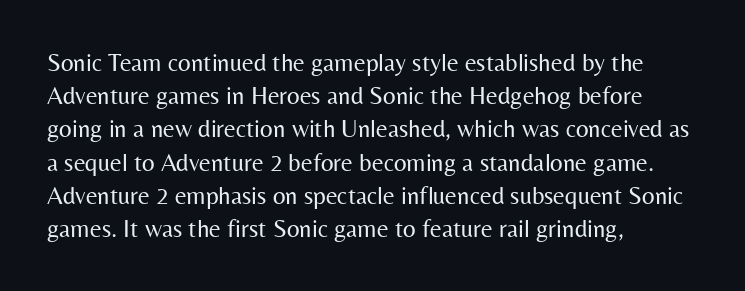
The image shows 25 px text type, upright; set left-aligned, normal line spacing (1.33x), normal letter spacing, not underlined.
